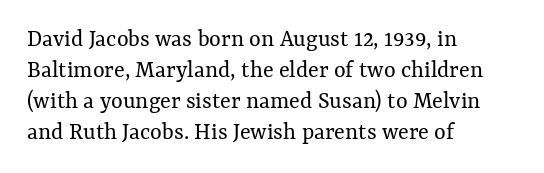
A light-to-regular cut is what we see here. Clear beneath every line of the passage. Vertical strokes here are truly vertical. The passage shown has conventional tracking throughout. Leftover space on each line is placed entirely after the last word.
